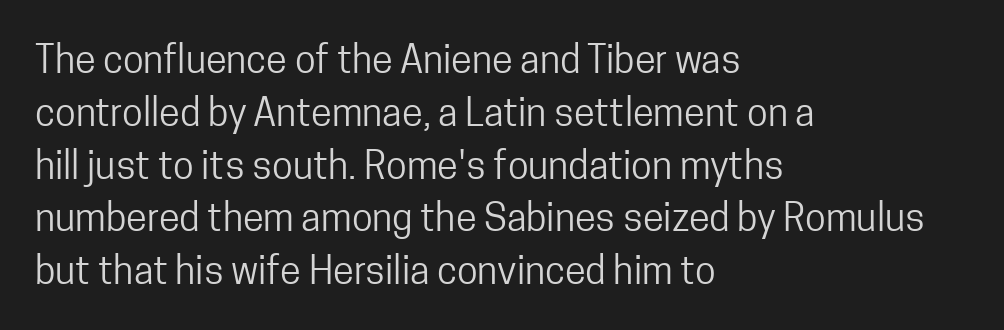
{"serif": "no", "italic": "no", "bold": "no", "weight": "regular", "width": "condensed", "stroke_contrast": "low", "x_height": "medium", "monospaced": "no", "underline": "no", "align": "left", "line_spacing": "normal", "line_spacing_ratio": 1.39, "letter_spacing": "normal", "letter_spacing_em": 0.0, "glyph_px": 38}
